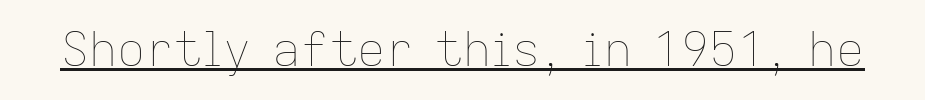
Q: Is the text bold? A: No.
Q: Is the text italic (slanted)? A: No, it is upright.
Q: Is the text underlined? A: Yes.
Q: Is the spacing between letters normal or unusually wide? A: Normal.
Q: Width (condensed, normal, or wide)? A: Normal.
Q: Stroke contrast? A: Low.
Q: x-height? A: Medium.
Q: Monospaced? A: No.
